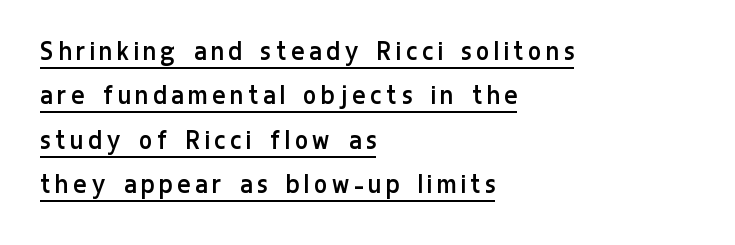
A typesetter would mark this as roman, not italic. Font category for this specimen: sans-serif. Here the designer chose a conventional face with non-uniform glyph widths. Each new line begins a customary step beneath the previous one. In CSS terms this would be text-align: left. The typeface has the unassuming heft of standard copy or less.
